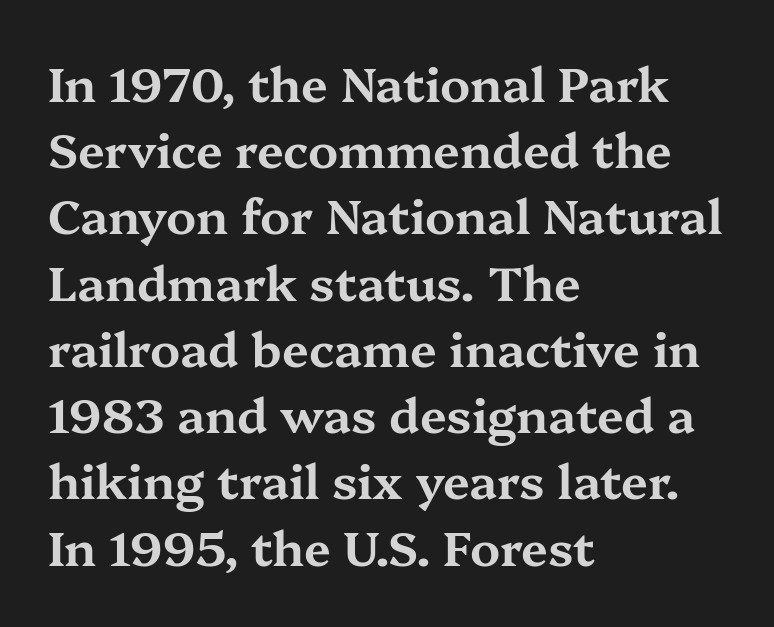
The image shows 48 px wide serif type, upright; set left-aligned, normal line spacing (1.38x), normal letter spacing, not underlined; medium stroke contrast and a medium x-height.
